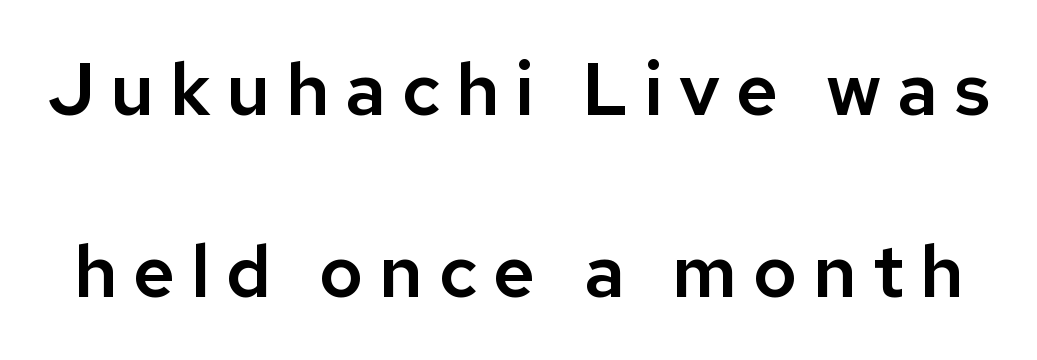
The image shows 74 px sans-serif type, upright; set loose line spacing (2.46x), unusually wide letter spacing (+0.21 em), not underlined; low stroke contrast and a medium x-height.
